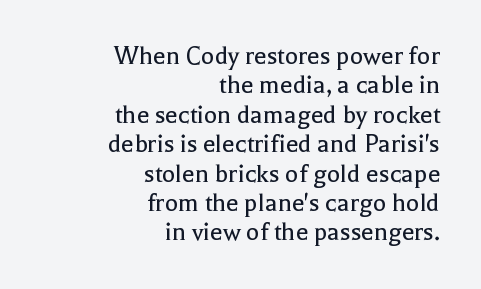
The image shows 28 px regular-weight serif type, upright; set right-aligned, tight line spacing (1.05x), normal letter spacing, not underlined; a medium x-height.
